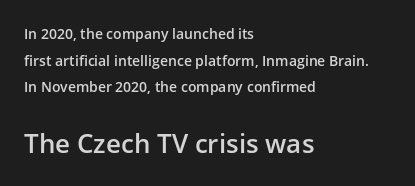
You can tell it's not italic because the verticals are truly vertical. These lines carry some extra weight — a demibold, not a full bold. The designer gave the closing block more size than the opening block. Descenders hang freely into open space. All the whitespace from short lines collects on the right. Horizontal bands of white between lines are thick stripes.
